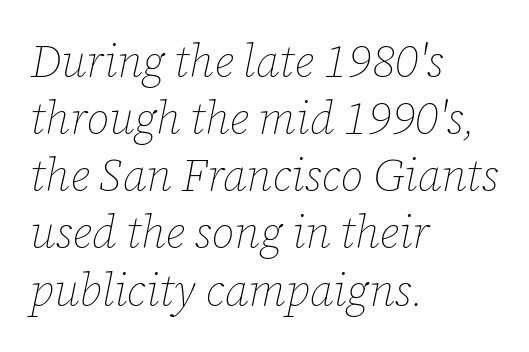
The image shows 45 px thin type, italic (leaning right); set left-aligned, normal line spacing (1.27x), normal letter spacing, not underlined; low stroke contrast and a medium x-height.
